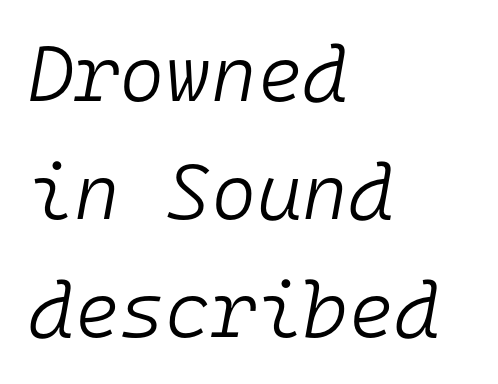
Q: Is the text bold? A: No.
Q: Is the text italic (slanted)? A: Yes, it leans right by about 10 degrees.
Q: Is the text underlined? A: No.
Q: How is the paragraph aligned? A: Left-aligned.
Q: Is the spacing between letters normal or unusually wide? A: Normal.
Q: Is the spacing between lines tight, normal or loose? A: Normal.
Q: Width (condensed, normal, or wide)? A: Normal.
Q: Stroke contrast? A: Low.
Q: x-height? A: Medium.
Q: Monospaced? A: Yes.
